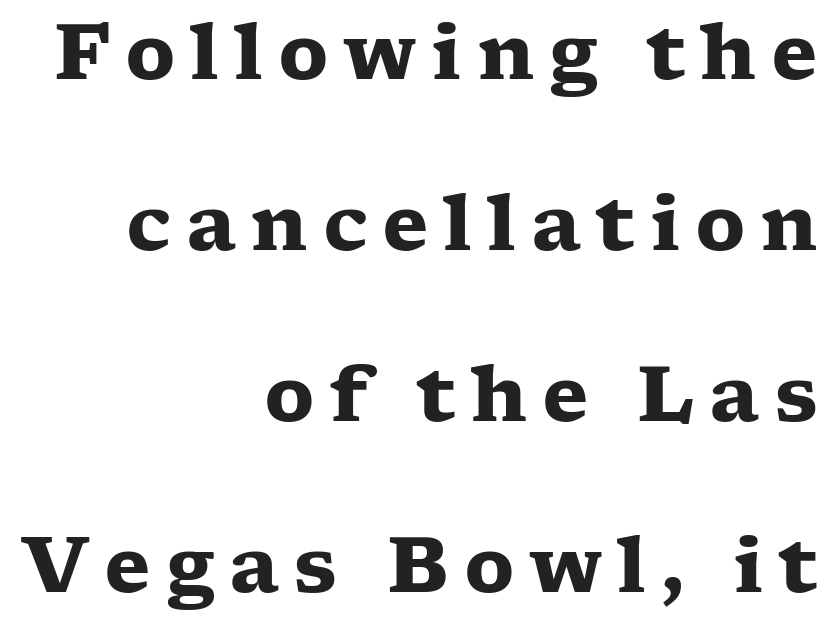
Is there much room between lines? Yes — plenty of vertical air separates them. Heft: maximum for text — a bold. The text block is weighted toward the right margin, trailing off unevenly leftward. The rendering shows small feet on the letterforms — a serif design.
